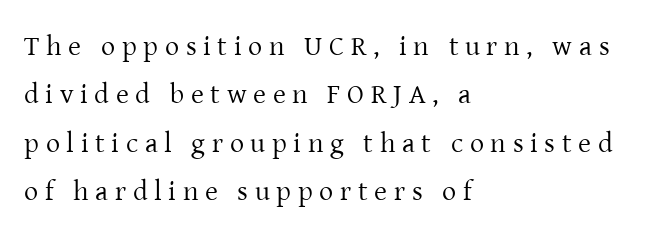
The image shows 28 px regular-weight serif type, upright; set left-aligned, line spacing 1.73x, unusually wide letter spacing (+0.24 em), not underlined; low stroke contrast and a medium x-height.
